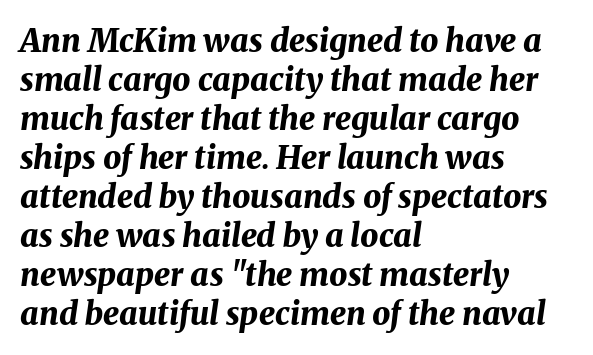
Q: Is the text bold? A: Yes.
Q: Is the text italic (slanted)? A: Yes, it leans right by about 8 degrees.
Q: Is the text underlined? A: No.
Q: How is the paragraph aligned? A: Left-aligned.
Q: Is the spacing between letters normal or unusually wide? A: Normal.
Q: Width (condensed, normal, or wide)? A: Normal.
Q: Stroke contrast? A: Medium.
Q: x-height? A: Medium.
Q: Monospaced? A: No.
